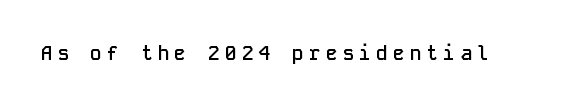
The image shows 20 px text type, upright; set unusually wide letter spacing (+0.24 em), not underlined.
